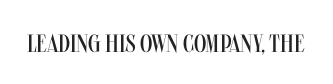
The image shows 25 px text type, upright; set normal letter spacing, not underlined.
